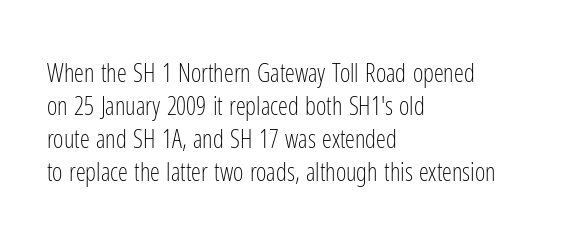
The setting favours the left margin, as ordinary paragraphs usually do. The letters stand upright; this is a roman face. Does the leading feel generous? No, just average. The passage shown has conventional tracking throughout. Each stroke keeps to a modest, everyday thickness or less.
